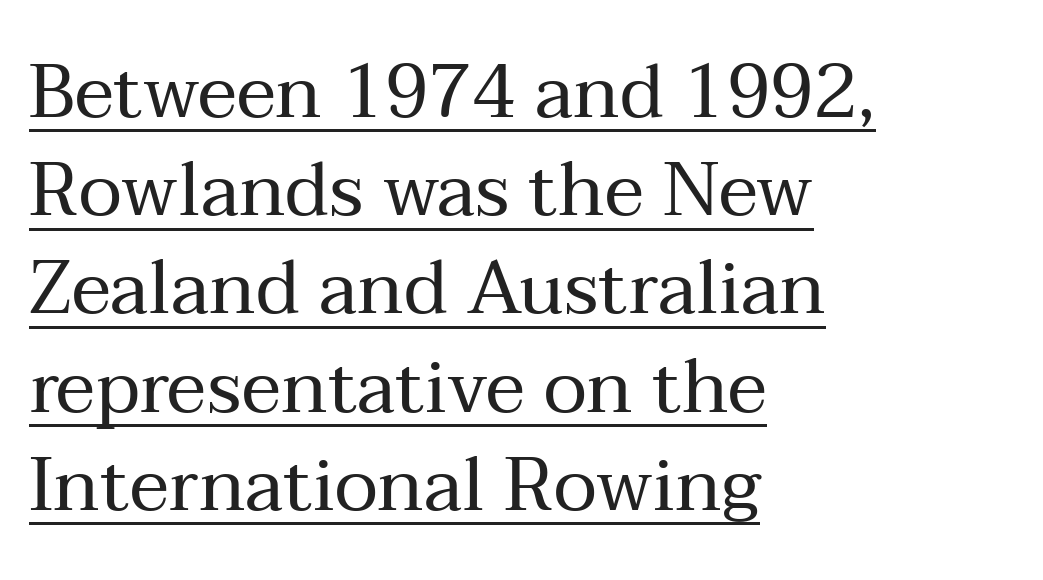
Q: Is the text bold? A: No.
Q: Is the text italic (slanted)? A: No, it is upright.
Q: Is the typeface a serif or a sans-serif typeface? A: Serif.
Q: Is the text underlined? A: Yes.
Q: How is the paragraph aligned? A: Left-aligned.
Q: Is the spacing between letters normal or unusually wide? A: Normal.
Q: Is the spacing between lines tight, normal or loose? A: Normal.
Q: Width (condensed, normal, or wide)? A: Normal.
Q: Stroke contrast? A: Medium.
Q: x-height? A: Medium.
Q: Monospaced? A: No.
